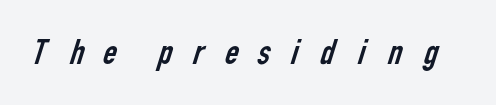
The type is letterspaced generously, with wide tracking. Observe the absence of serifs on each vertical stroke in this sample. Underlining? Definitely not there. This sample has the flowing, uneven cadence of proportional lettering. The weight would be labelled regular, book, light, or lighter still.
